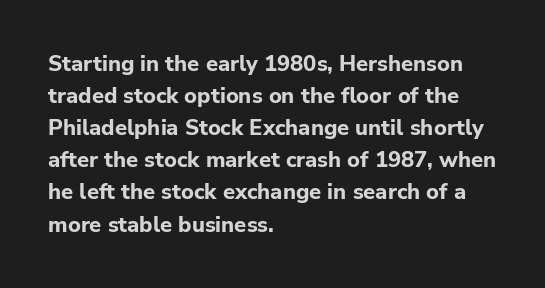
These lines were composed using upright roman letters. Bare-footed words on every line. The vertical gap from one line to the next is medium. Leftover space on each line is placed entirely after the last word. The line texture is even and compact thanks to regular tracking.
